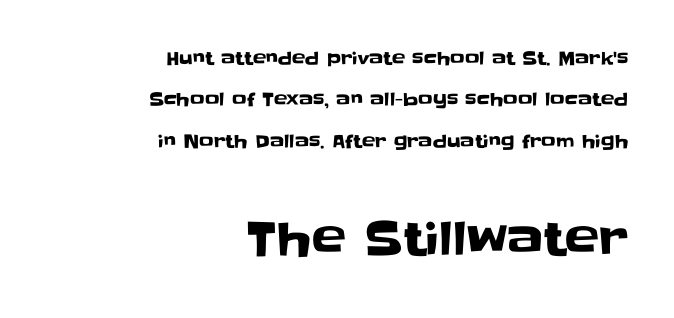
The image shows 46 px sans-serif type, upright; set right-aligned, loose line spacing (2.3x), normal letter spacing, not underlined; the second (bottom) block is 2.56x larger; low stroke contrast and a large x-height.
